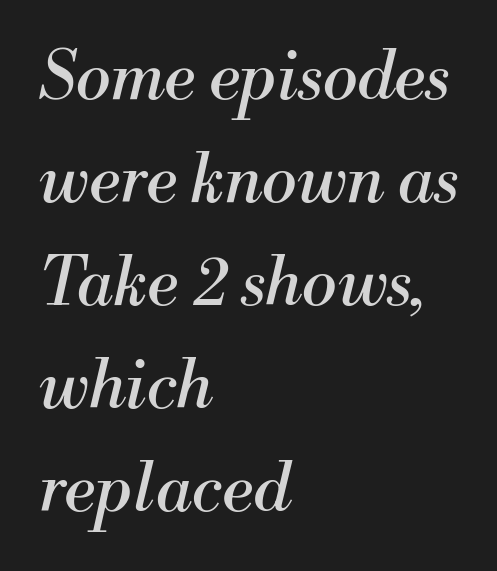
{"serif": "yes", "italic": "yes", "lean": "right", "slant_degrees": 13, "bold": "no", "weight": "regular", "width": "normal", "stroke_contrast": "medium", "x_height": "small", "monospaced": "no", "underline": "no", "align": "left", "line_spacing": "normal", "line_spacing_ratio": 1.56, "letter_spacing": "normal", "letter_spacing_em": 0.0, "glyph_px": 66}
